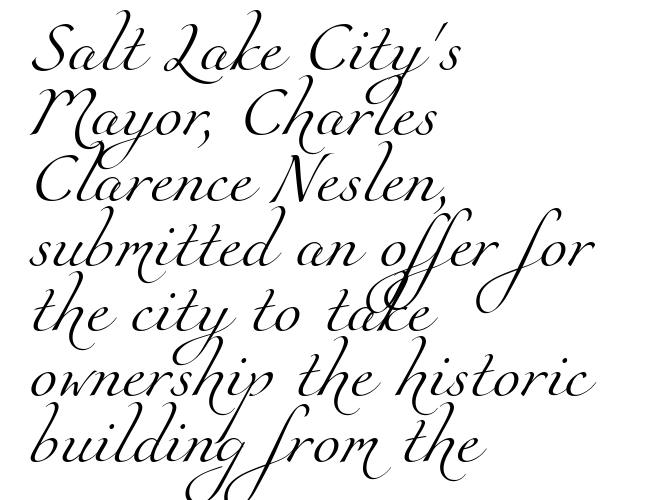
Q: Is the text bold? A: No.
Q: Is the typeface a serif or a sans-serif typeface? A: Serif.
Q: Is the text underlined? A: No.
Q: How is the paragraph aligned? A: Left-aligned.
Q: Is the spacing between letters normal or unusually wide? A: Normal.
Q: Is the spacing between lines tight, normal or loose? A: Normal.
Q: Width (condensed, normal, or wide)? A: Normal.
Q: Stroke contrast? A: Medium.
Q: x-height? A: Small.
Q: Monospaced? A: No.
